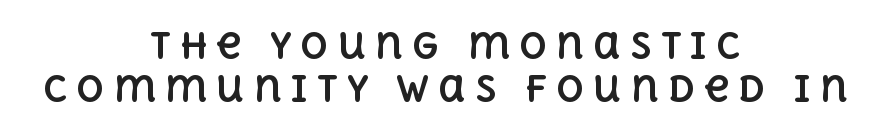
{"italic": "no", "bold": "yes", "weight": "bold", "width": "normal", "x_height": "large", "monospaced": "no", "underline": "no", "align": "center", "line_spacing_ratio": 1.24, "letter_spacing": "wide", "letter_spacing_em": 0.25, "glyph_px": 35}
